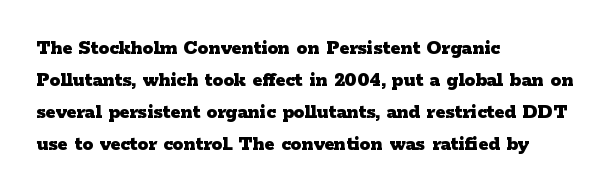
Q: Is the text bold? A: Yes.
Q: Is the text italic (slanted)? A: No, it is upright.
Q: Is the text underlined? A: No.
Q: How is the paragraph aligned? A: Left-aligned.
Q: Is the spacing between letters normal or unusually wide? A: Normal.
Q: Is the spacing between lines tight, normal or loose? A: Normal.
